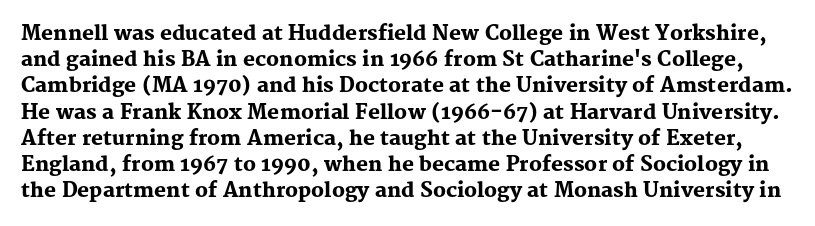
The image shows 20 px bold type, upright; set normal line spacing (1.31x), normal letter spacing, not underlined.
